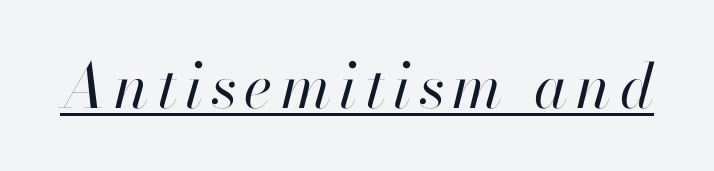
{"italic": "yes", "lean": "right", "slant_degrees": 13, "bold": "no", "weight": "regular", "width": "normal", "stroke_contrast": "high", "x_height": "small", "monospaced": "no", "underline": "yes", "glyph_px": 62}
